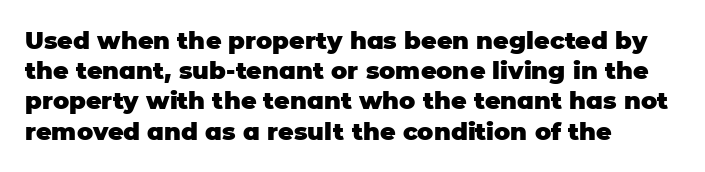
The image shows 24 px bold type, upright; set left-aligned, normal line spacing (1.26x), normal letter spacing, not underlined.
